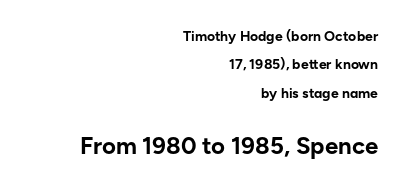
{"italic": "no", "bold": "yes", "underline": "no", "align": "right", "line_spacing": "loose", "line_spacing_ratio": 2.03, "letter_spacing": "normal", "letter_spacing_em": 0.0, "larger_block": "second", "size_ratio": 1.71, "glyph_px": 24}
